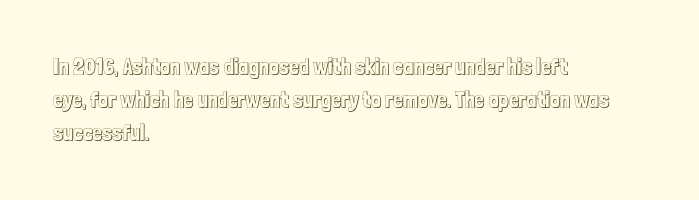
Q: Is the text italic (slanted)? A: No, it is upright.
Q: Is the text underlined? A: No.
Q: How is the paragraph aligned? A: Left-aligned.
Q: Is the spacing between letters normal or unusually wide? A: Normal.
Q: Is the spacing between lines tight, normal or loose? A: Normal.
